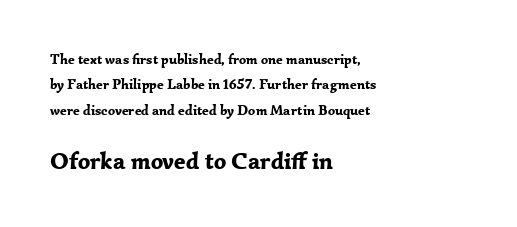
The image shows 24 px bold type, upright; set left-aligned, line spacing 1.81x, normal letter spacing, not underlined; the second (bottom) block is 1.71x larger.
